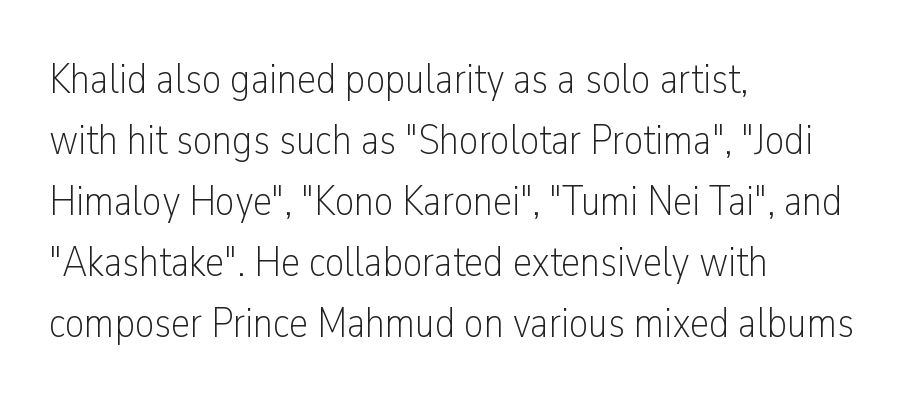
{"serif": "no", "italic": "no", "bold": "no", "weight": "light", "width": "condensed", "stroke_contrast": "low", "x_height": "medium", "monospaced": "no", "underline": "no", "align": "left", "line_spacing": "normal", "line_spacing_ratio": 1.42, "letter_spacing": "normal", "letter_spacing_em": 0.0, "glyph_px": 43}
